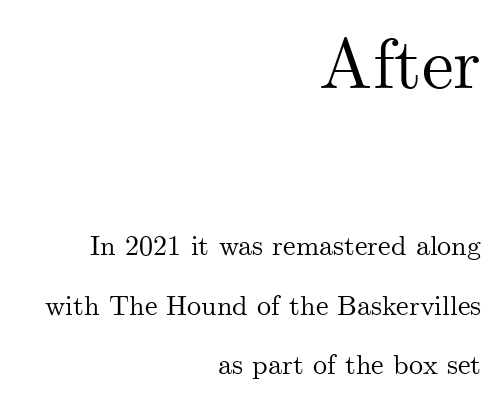
The image shows 71 px serif type, upright; set right-aligned, loose line spacing (2.12x), normal letter spacing, not underlined; the first (top) block is 2.54x larger; medium stroke contrast and a small x-height.
